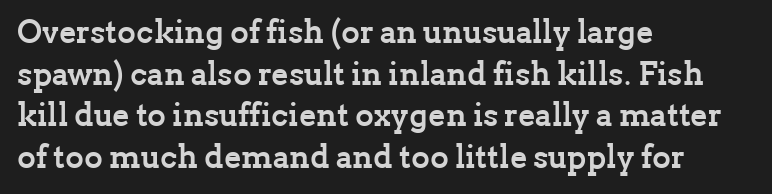
{"serif": "yes", "italic": "no", "bold": "yes", "weight": "semibold", "width": "normal", "stroke_contrast": "low", "x_height": "medium", "monospaced": "no", "underline": "no", "align": "left", "line_spacing": "normal", "line_spacing_ratio": 1.3, "letter_spacing": "normal", "letter_spacing_em": 0.0, "glyph_px": 32}
